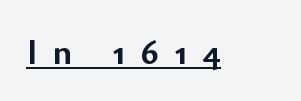
{"serif": "no", "italic": "no", "bold": "yes", "weight": "semibold", "width": "normal", "stroke_contrast": "low", "x_height": "small", "monospaced": "no", "underline": "yes", "letter_spacing": "wide", "letter_spacing_em": 0.43, "glyph_px": 36}
